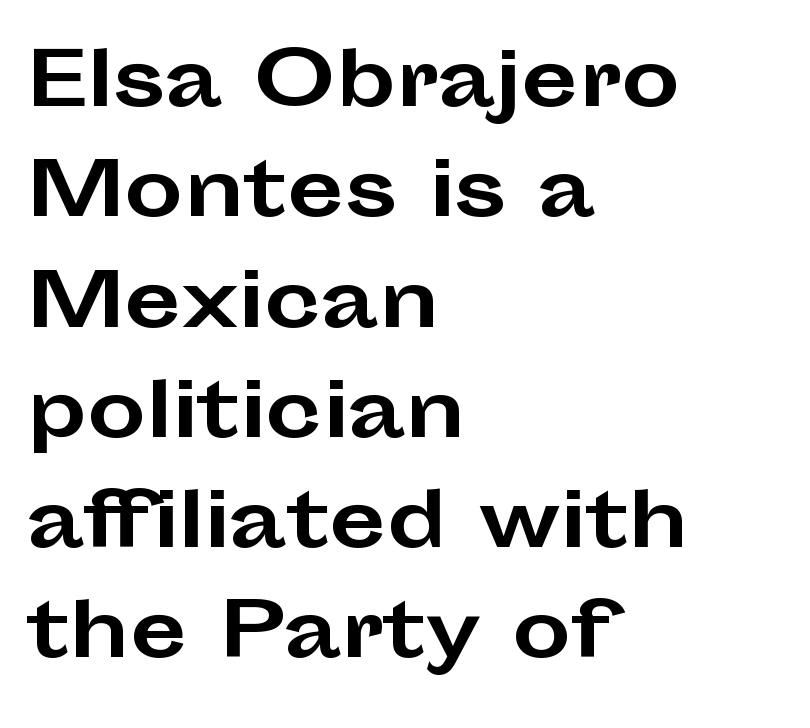
{"serif": "no", "italic": "no", "bold": "yes", "weight": "bold", "width": "wide", "stroke_contrast": "low", "x_height": "medium", "monospaced": "no", "underline": "no", "align": "left", "line_spacing": "normal", "line_spacing_ratio": 1.49, "letter_spacing": "normal", "letter_spacing_em": 0.0, "glyph_px": 74}
